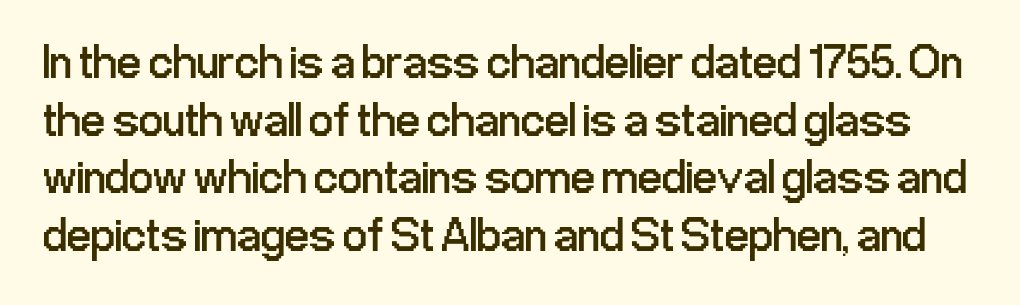
Q: Is the text bold? A: No.
Q: Is the text italic (slanted)? A: No, it is upright.
Q: Is the typeface a serif or a sans-serif typeface? A: Sans-serif.
Q: Is the text underlined? A: No.
Q: Is the spacing between letters normal or unusually wide? A: Normal.
Q: Width (condensed, normal, or wide)? A: Condensed.
Q: Stroke contrast? A: Low.
Q: x-height? A: Medium.
Q: Monospaced? A: No.
